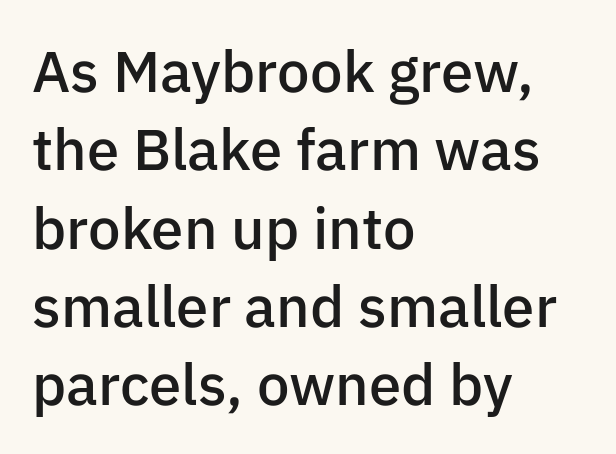
Q: Is the text bold? A: Semi-bold.
Q: Is the text italic (slanted)? A: No, it is upright.
Q: Is the typeface a serif or a sans-serif typeface? A: Sans-serif.
Q: Is the text underlined? A: No.
Q: How is the paragraph aligned? A: Left-aligned.
Q: Is the spacing between letters normal or unusually wide? A: Normal.
Q: Is the spacing between lines tight, normal or loose? A: Normal.
Q: Width (condensed, normal, or wide)? A: Normal.
Q: Stroke contrast? A: Low.
Q: x-height? A: Medium.
Q: Monospaced? A: No.
